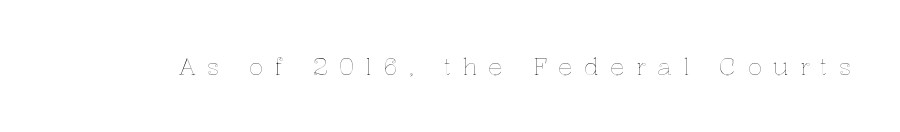
The image shows 24 px text type, upright; set unusually wide letter spacing (+0.47 em), not underlined.
